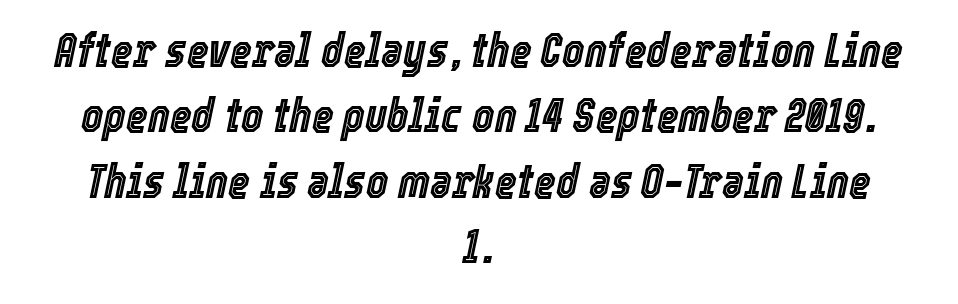
Do the characters align in a grid? No, the font is proportional. Tracking here is standard; glyphs follow each other at the usual distance. Each line is balanced around a shared central axis. Line spacing here is normal.
